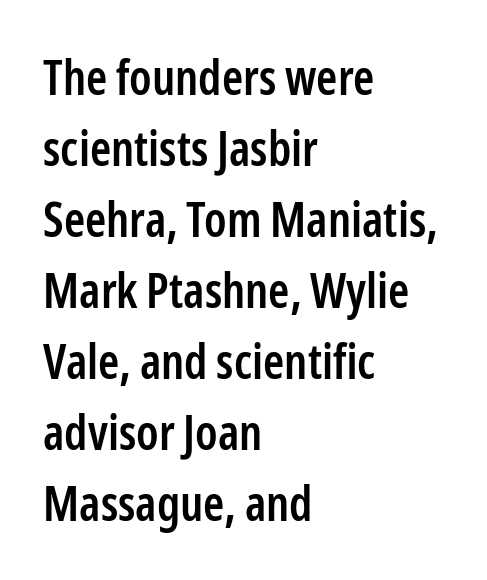
{"serif": "no", "italic": "no", "bold": "semi", "weight": "semibold", "width": "condensed", "stroke_contrast": "low", "x_height": "medium", "monospaced": "no", "underline": "no", "align": "left", "line_spacing": "normal", "line_spacing_ratio": 1.48, "letter_spacing": "normal", "letter_spacing_em": 0.0, "glyph_px": 48}
